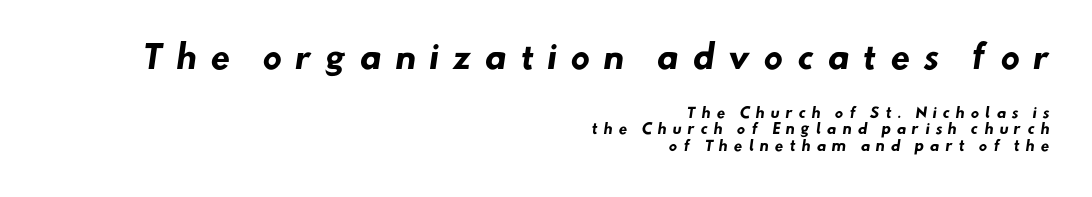
The glyphs in this specimen are sans serif. Each word looks stretched out because of the extra space between its letters. Heavy, bold letterforms. Unmarked baselines from the first word to the last. Character widths vary here, with narrow letters taking less room than wide ones. The block sitting higher on the canvas is the one with enlarged characters.
